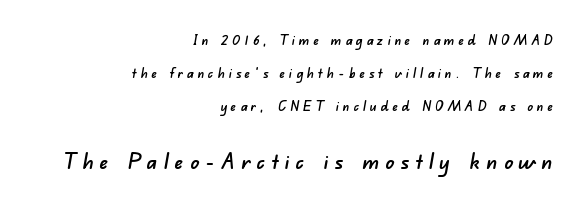
Someone cranked the tracking dial way up on this one. The specimen omits any rule beneath the text block's lines. Honestly, the rows look like they've been pulled way apart. Reading down the block, your eye finds every line finishing at a fixed right position. Reading top to bottom, the characters get bigger at the block break.
